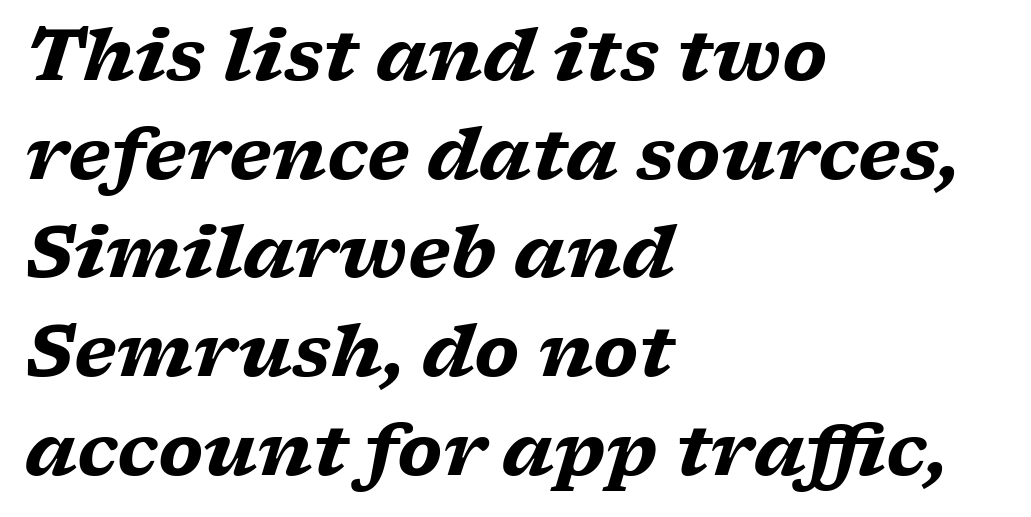
The image shows 71 px heavy, wide serif type, italic (leaning right); set left-aligned, normal line spacing (1.39x), normal letter spacing, not underlined; low stroke contrast and a medium x-height.
